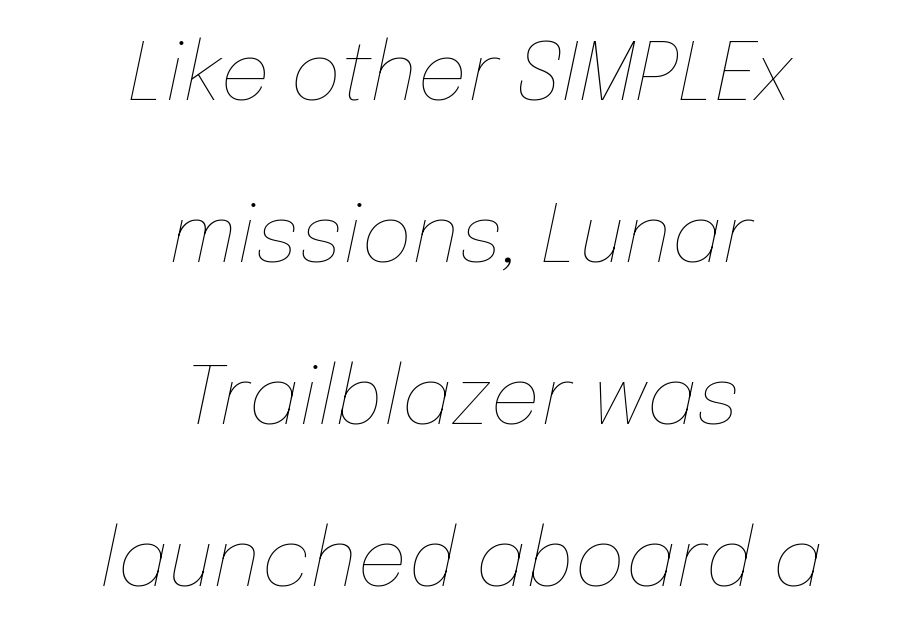
The image shows 79 px thin type, italic (leaning right); set centered, loose line spacing (2.05x), normal letter spacing, not underlined; low stroke contrast and a medium x-height.
